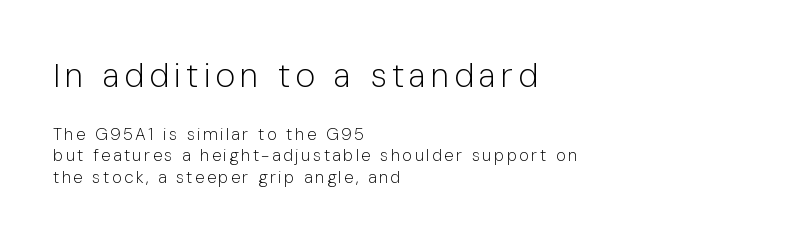
Q: Is the text bold? A: No.
Q: Is the text italic (slanted)? A: No, it is upright.
Q: Is the typeface a serif or a sans-serif typeface? A: Sans-serif.
Q: Is the text underlined? A: No.
Q: How is the paragraph aligned? A: Left-aligned.
Q: Is the spacing between lines tight, normal or loose? A: Normal.
Q: Which block of text is set in a larger size, the first (top) or the second (bottom)? A: The first (top) one.
Q: Width (condensed, normal, or wide)? A: Normal.
Q: Stroke contrast? A: Low.
Q: x-height? A: Medium.
Q: Monospaced? A: No.
